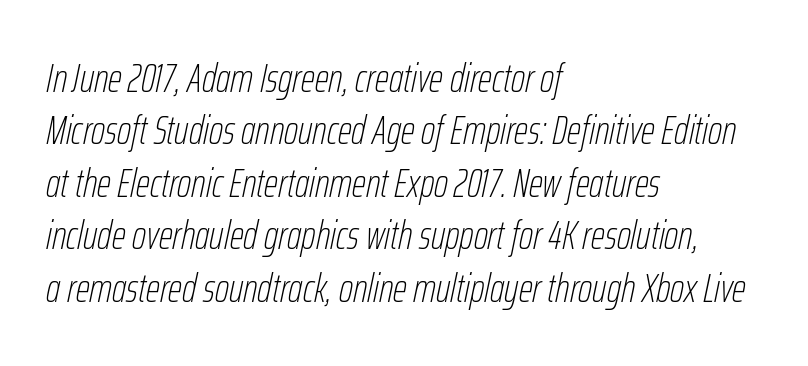
Q: Is the text bold? A: No.
Q: Is the text italic (slanted)? A: Yes, it leans right by about 12 degrees.
Q: Is the text underlined? A: No.
Q: How is the paragraph aligned? A: Left-aligned.
Q: Is the spacing between letters normal or unusually wide? A: Normal.
Q: Is the spacing between lines tight, normal or loose? A: Normal.
Q: Width (condensed, normal, or wide)? A: Condensed.
Q: Stroke contrast? A: Low.
Q: x-height? A: Medium.
Q: Monospaced? A: No.
